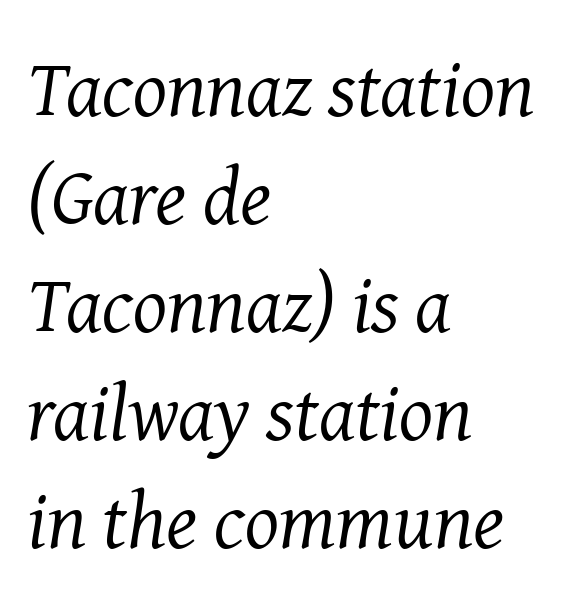
Q: Is the text bold? A: No.
Q: Is the text italic (slanted)? A: Yes, it leans right by about 8 degrees.
Q: Is the typeface a serif or a sans-serif typeface? A: Serif.
Q: Is the text underlined? A: No.
Q: How is the paragraph aligned? A: Left-aligned.
Q: Is the spacing between letters normal or unusually wide? A: Normal.
Q: Is the spacing between lines tight, normal or loose? A: Normal.
Q: Width (condensed, normal, or wide)? A: Normal.
Q: Stroke contrast? A: Medium.
Q: x-height? A: Medium.
Q: Monospaced? A: No.
